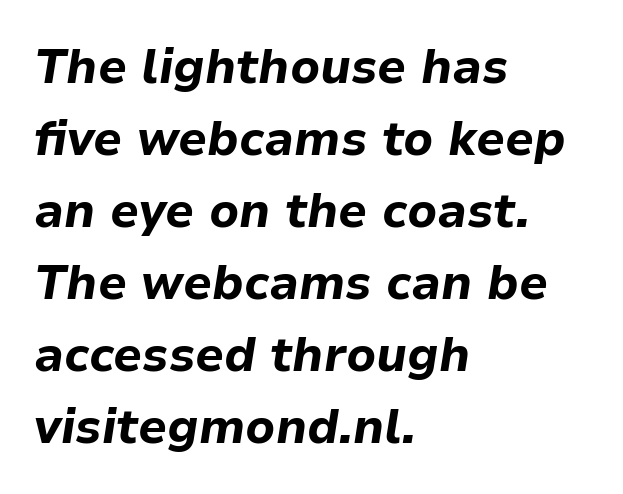
Bold? Absolutely — the strokes are thick and heavy. Notice how descenders clear the ascenders below comfortably — that's standard leading. An italicized treatment has been applied to the whole sample. Descenders hang freely into open space. Students, note that the glyphs here touch the page at normal intervals.
